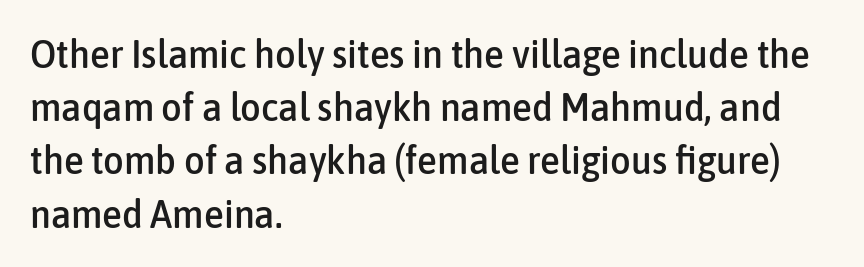
Q: Is the text italic (slanted)? A: No, it is upright.
Q: Is the typeface a serif or a sans-serif typeface? A: Sans-serif.
Q: Is the text underlined? A: No.
Q: How is the paragraph aligned? A: Left-aligned.
Q: Is the spacing between letters normal or unusually wide? A: Normal.
Q: Is the spacing between lines tight, normal or loose? A: Normal.
Q: Width (condensed, normal, or wide)? A: Condensed.
Q: Stroke contrast? A: Low.
Q: x-height? A: Medium.
Q: Monospaced? A: No.
